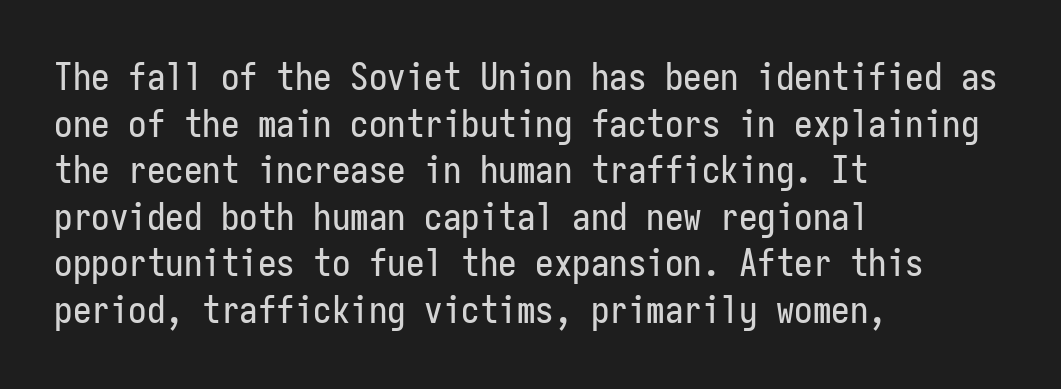
The image shows 37 px condensed sans-serif type, upright, monospaced; set left-aligned, normal line spacing (1.26x), normal letter spacing, not underlined; low stroke contrast and a medium x-height.
